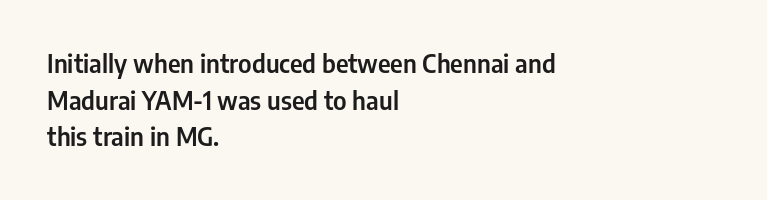
The letters stand straight up with perfectly vertical stems. The tracking reads as untouched default to a designer's eye. Vertical spacing — default. All the whitespace from short lines collects on the right. Bare-footed words on every line.
